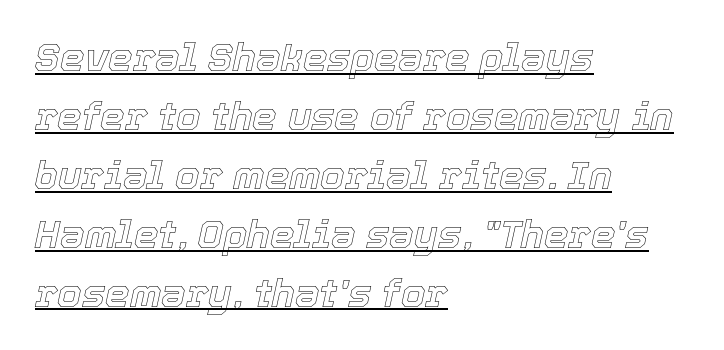
Q: Is the text italic (slanted)? A: Yes, it leans right by about 12 degrees.
Q: Is the text underlined? A: Yes.
Q: How is the paragraph aligned? A: Left-aligned.
Q: Is the spacing between letters normal or unusually wide? A: Normal.
Q: Is the spacing between lines tight, normal or loose? A: Normal.
Q: Width (condensed, normal, or wide)? A: Normal.
Q: x-height? A: Medium.
Q: Monospaced? A: No.
